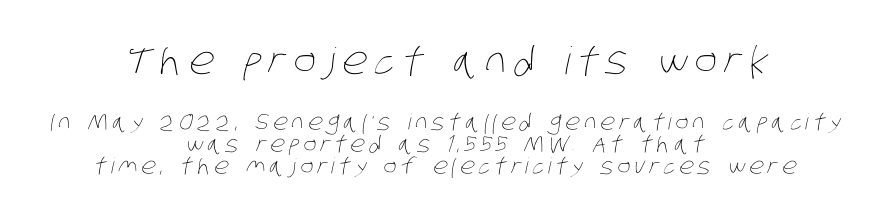
Q: Is the text bold? A: No.
Q: Is the text underlined? A: No.
Q: How is the paragraph aligned? A: Centered.
Q: Is the spacing between lines tight, normal or loose? A: Tight.
Q: Which block of text is set in a larger size, the first (top) or the second (bottom)? A: The first (top) one.
Q: Width (condensed, normal, or wide)? A: Condensed.
Q: Stroke contrast? A: Low.
Q: x-height? A: Large.
Q: Monospaced? A: No.
